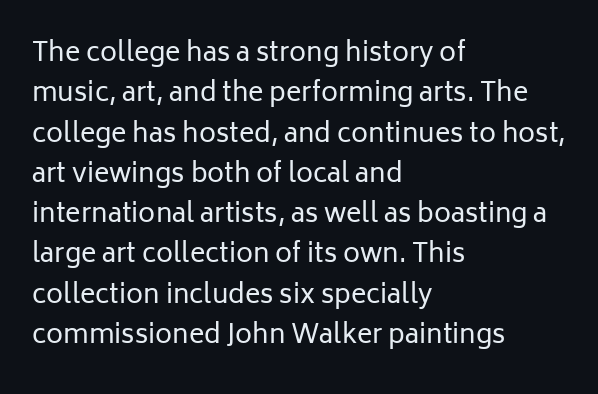
Q: Is the text bold? A: No.
Q: Is the text italic (slanted)? A: No, it is upright.
Q: Is the text underlined? A: No.
Q: How is the paragraph aligned? A: Left-aligned.
Q: Is the spacing between letters normal or unusually wide? A: Normal.
Q: Is the spacing between lines tight, normal or loose? A: Normal.
